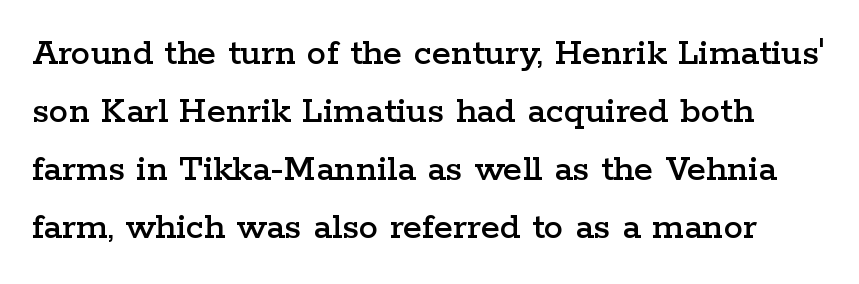
Q: Is the text italic (slanted)? A: No, it is upright.
Q: Is the typeface a serif or a sans-serif typeface? A: Serif.
Q: Is the text underlined? A: No.
Q: Is the spacing between letters normal or unusually wide? A: Normal.
Q: Is the spacing between lines tight, normal or loose? A: Normal.
Q: Width (condensed, normal, or wide)? A: Wide.
Q: Stroke contrast? A: Low.
Q: x-height? A: Medium.
Q: Monospaced? A: No.
